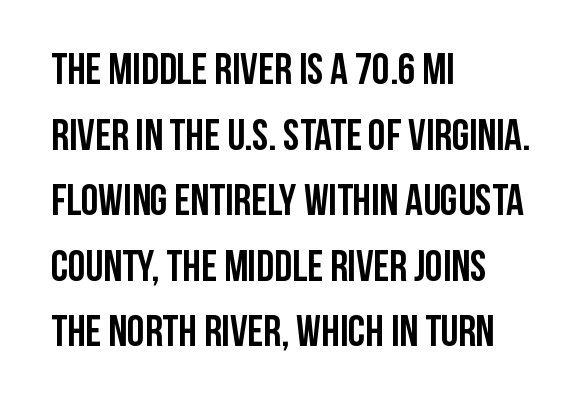
{"serif": "no", "italic": "no", "bold": "yes", "weight": "semibold", "width": "condensed", "stroke_contrast": "low", "x_height": "large", "monospaced": "no", "underline": "no", "align": "left", "line_spacing": "normal", "line_spacing_ratio": 1.49, "letter_spacing": "normal", "letter_spacing_em": 0.0, "glyph_px": 44}
